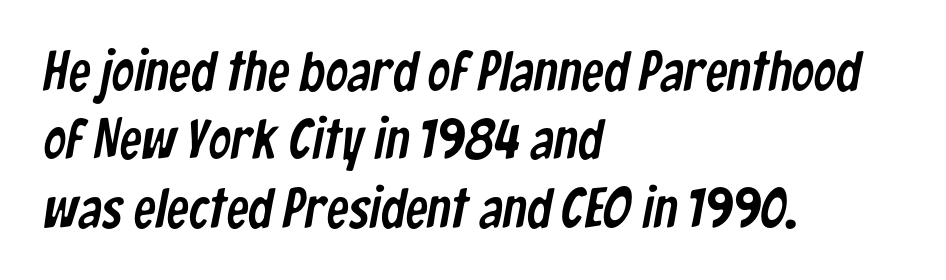
The image shows 56 px condensed sans-serif type; set left-aligned, line spacing 1.22x, normal letter spacing, not underlined; low stroke contrast and a medium x-height.
